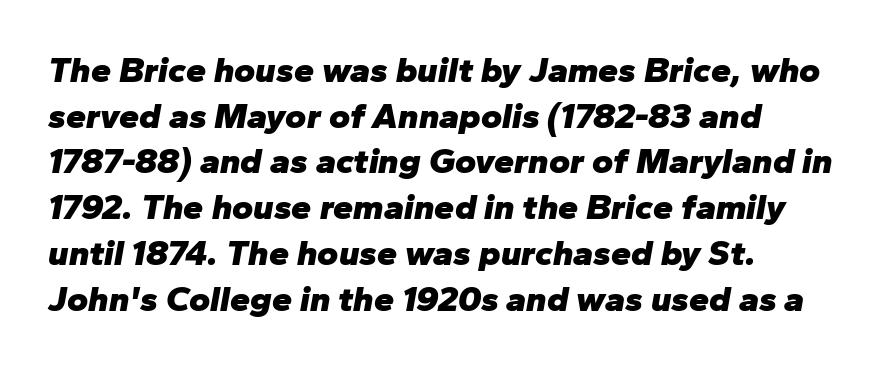
Is this a fixed-width face? No — the glyphs have proportional, varying widths. Is the block centered? No — it sits flush against the left margin. Weight: bold. A normal amount of white space separates one row of letters from the next. In terms of letterspacing, this is plain default setting. Just letters on the line, the space beneath them empty.
